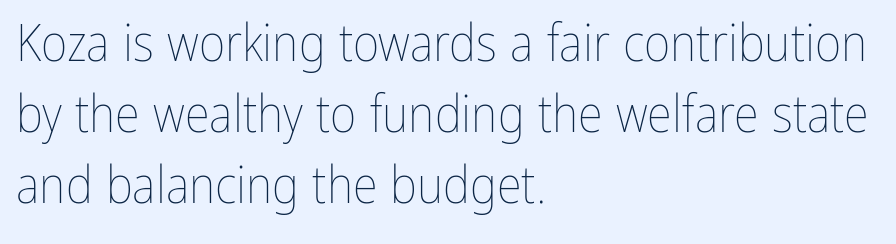
This sample is left-justified, so line endings fall wherever the words run out. Is this a fixed-width face? No — the glyphs have proportional, varying widths. Is this a heavy cut? Hardly; it is regular or lighter. Does the lettering tilt? It doesn't — this is upright. Is there much room between lines? A standard amount, neither cramped nor airy. Letters rest on an invisible, unmarked baseline.
